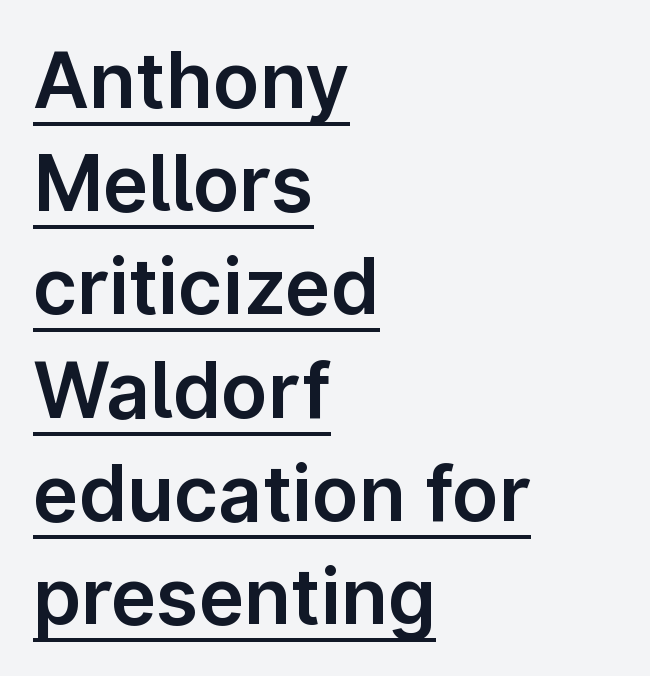
The line-height multiplier appears to be the usual default. Observe the ordinary spacing: letters are neighbours, not strangers. A classic flush-left, rag-right setting is used for this passage. Nothing sits at the stroke ends, so this counts as sans-serif. Characters remain perfectly vertical along every line. Every word sits above its own underline.
